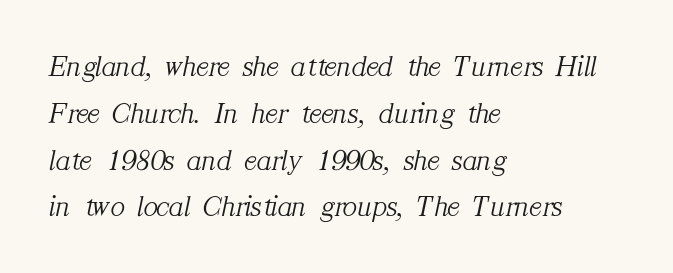
Standard letterfit; no display-style spreading of the glyphs. Notice how the passage keeps a crisp vertical edge on the left only. The rendering uses a moderate line-height, typical for paragraphs. The face used here has a pronounced slope to its letters. Check under the words: just untouched page.
